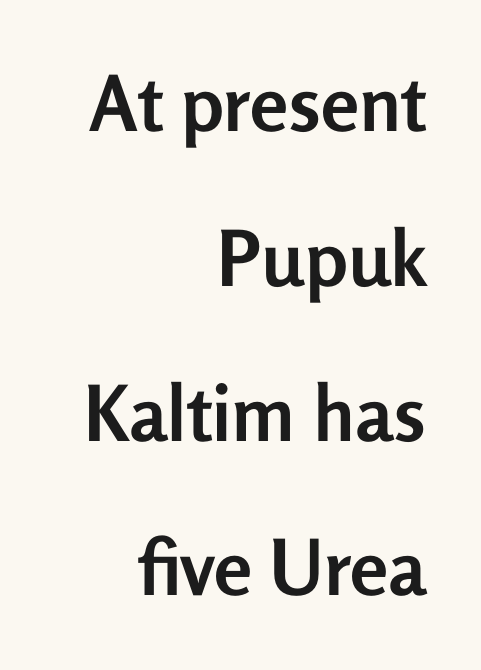
The letters are bold, with thick, heavy strokes. This rendering uses right alignment, leaving the left contour irregular. A sans-serif font was chosen for this passage. The tracking reads as untouched default to a designer's eye. Does the lettering tilt? It doesn't — this is upright.
